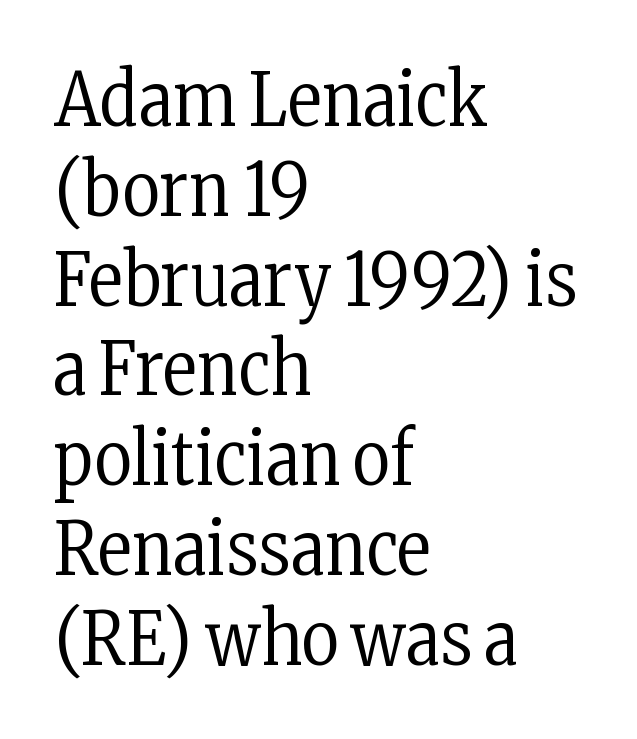
{"serif": "yes", "italic": "no", "bold": "no", "weight": "regular", "width": "condensed", "stroke_contrast": "low", "x_height": "medium", "monospaced": "no", "underline": "no", "align": "left", "line_spacing_ratio": 1.23, "letter_spacing": "normal", "letter_spacing_em": 0.0, "glyph_px": 73}
